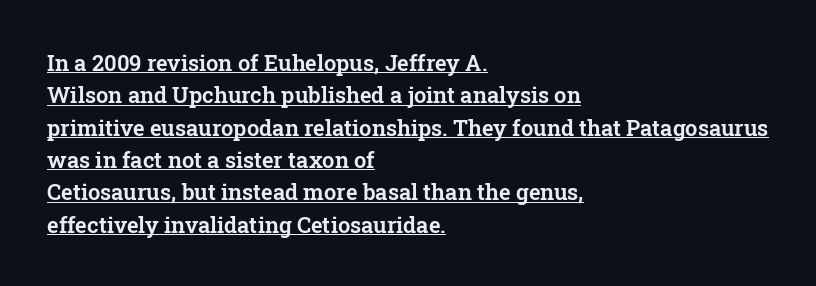
Inter-character spacing is left at the font's built-in metrics. A typographer would call this underscored text. Which margin do the lines hug? The left one — the right edge is uneven. Does the lettering tilt? It doesn't — this is upright.
